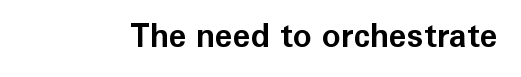
{"serif": "no", "italic": "no", "bold": "yes", "weight": "bold", "width": "normal", "stroke_contrast": "low", "x_height": "medium", "monospaced": "no", "underline": "no", "letter_spacing": "normal", "letter_spacing_em": 0.0, "glyph_px": 32}
